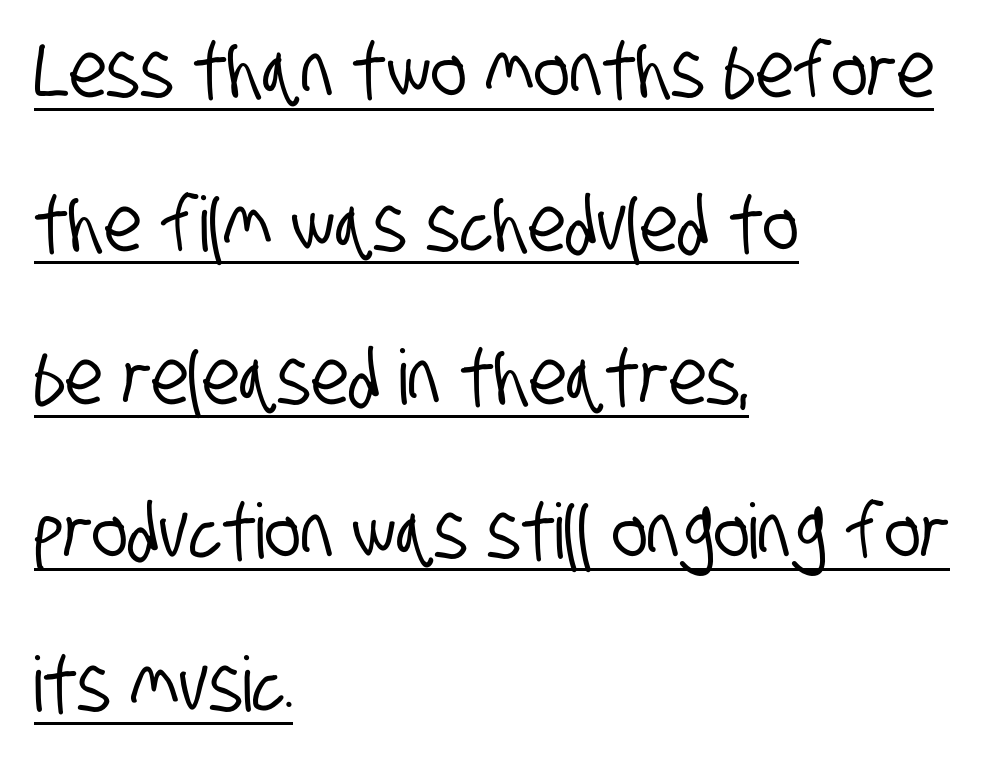
{"serif": "no", "width": "condensed", "stroke_contrast": "low", "x_height": "large", "monospaced": "no", "underline": "yes", "align": "left", "line_spacing": "loose", "line_spacing_ratio": 2.02, "letter_spacing": "normal", "letter_spacing_em": 0.0, "glyph_px": 76}
